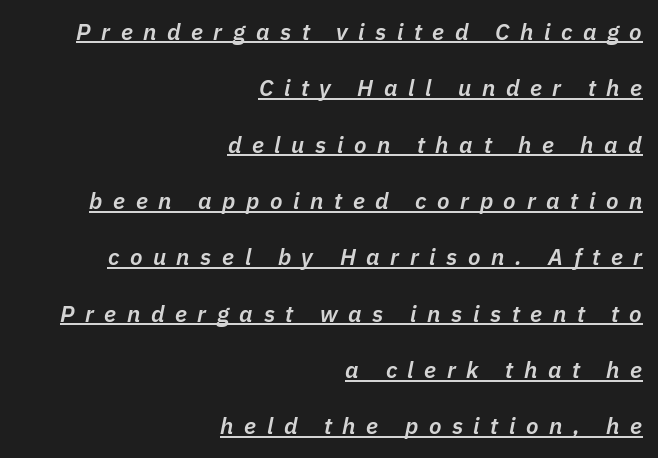
Q: Is the text bold? A: Semi-bold.
Q: Is the text italic (slanted)? A: Yes, it leans right by about 11 degrees.
Q: Is the text underlined? A: Yes.
Q: How is the paragraph aligned? A: Right-aligned.
Q: Is the spacing between letters normal or unusually wide? A: Unusually wide.
Q: Is the spacing between lines tight, normal or loose? A: Loose.
